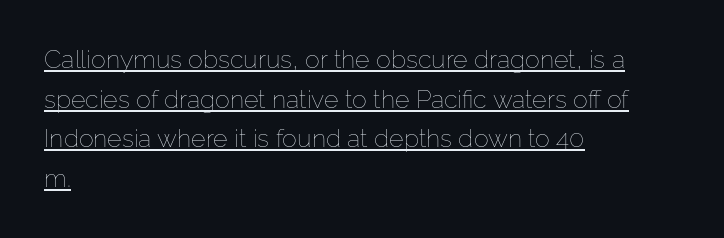
{"italic": "no", "bold": "no", "underline": "yes", "align": "left", "line_spacing": "normal", "line_spacing_ratio": 1.59, "letter_spacing": "normal", "letter_spacing_em": 0.0, "glyph_px": 25}
